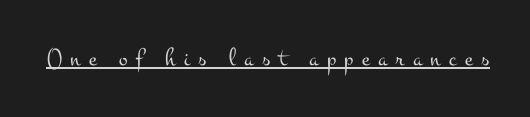
The image shows 26 px text type; set unusually wide letter spacing (+0.32 em), underlined.
